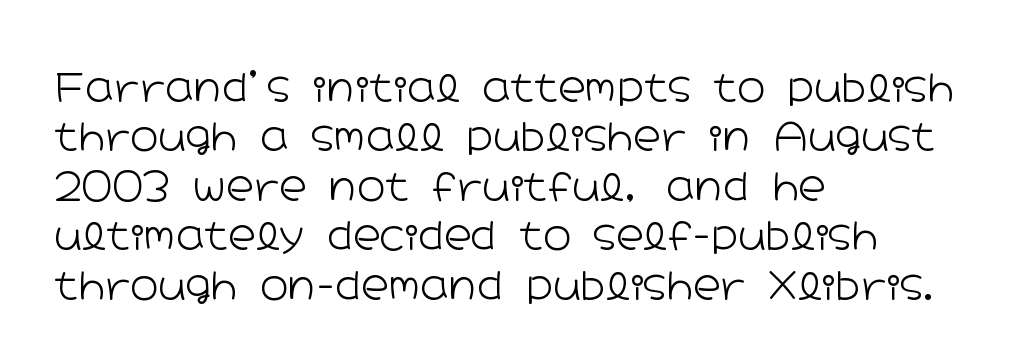
The image shows 38 px light, wide sans-serif type, upright; set left-aligned, normal line spacing (1.3x), normal letter spacing, not underlined; low stroke contrast and a medium x-height.
